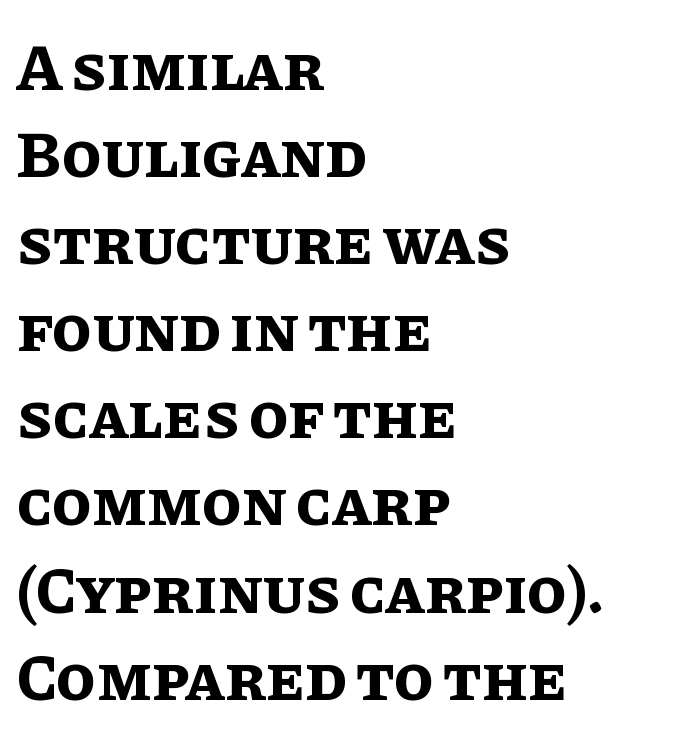
{"italic": "no", "bold": "yes", "weight": "bold", "width": "normal", "stroke_contrast": "low", "x_height": "large", "monospaced": "no", "underline": "no", "align": "left", "line_spacing": "normal", "line_spacing_ratio": 1.34, "letter_spacing": "normal", "letter_spacing_em": 0.0, "glyph_px": 65}
